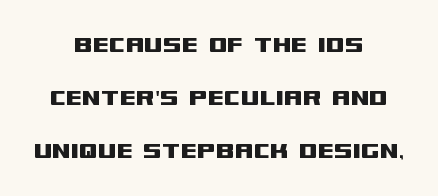
This sample trades compactness for vertical openness between lines. The baseline area is clear. Visually the block forms a symmetrical silhouette, jagged on both flanks. If you drew a line through each stem, it would be perfectly vertical. Short note: letters normally spaced.
